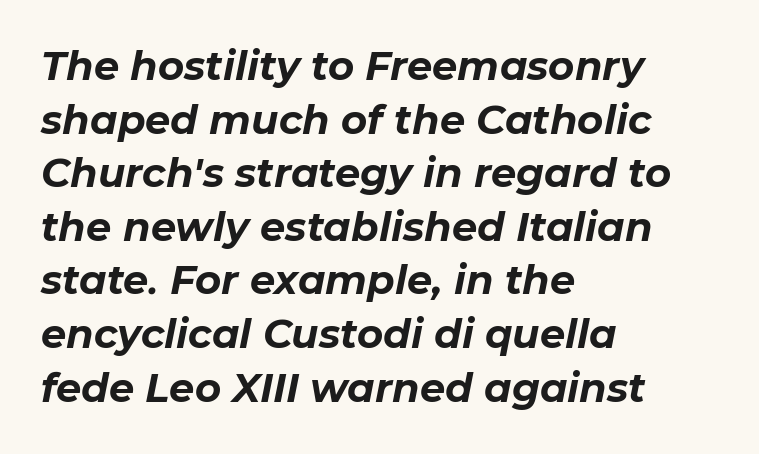
Q: Is the text bold? A: Yes.
Q: Is the text italic (slanted)? A: Yes, it leans right by about 11 degrees.
Q: Is the text underlined? A: No.
Q: How is the paragraph aligned? A: Left-aligned.
Q: Is the spacing between letters normal or unusually wide? A: Normal.
Q: Is the spacing between lines tight, normal or loose? A: Normal.
Q: Width (condensed, normal, or wide)? A: Normal.
Q: Stroke contrast? A: Low.
Q: x-height? A: Medium.
Q: Monospaced? A: No.
